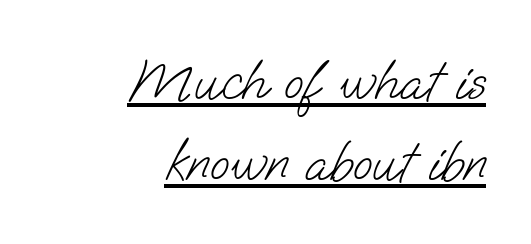
Short note: letters normally spaced. The paragraph has a hard right edge and a soft left edge. The face used here appears with an underline applied. Leading matches the norm, producing a regular column. Character widths vary here, with narrow letters taking less room than wide ones.
